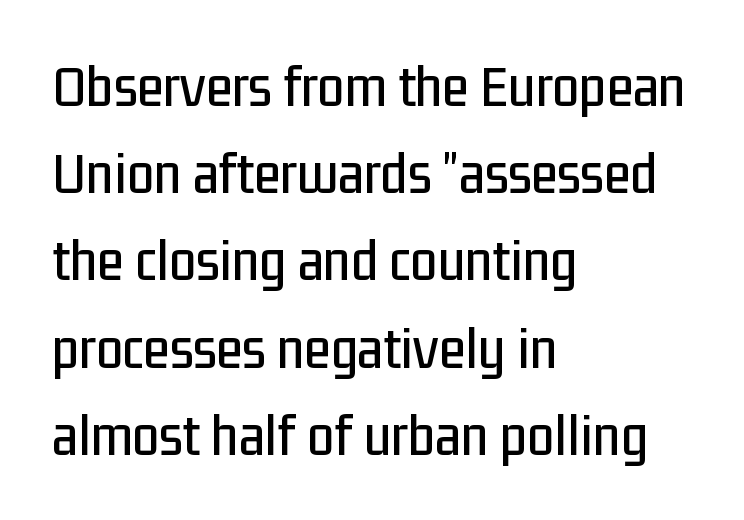
{"serif": "no", "italic": "no", "width": "condensed", "stroke_contrast": "low", "x_height": "medium", "monospaced": "no", "underline": "no", "align": "left", "line_spacing": "normal", "line_spacing_ratio": 1.43, "letter_spacing": "normal", "letter_spacing_em": 0.0, "glyph_px": 61}
